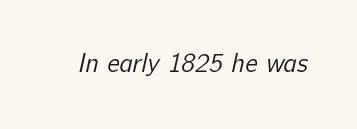
{"bold": "no", "underline": "no", "letter_spacing": "normal", "letter_spacing_em": 0.0, "glyph_px": 26}
